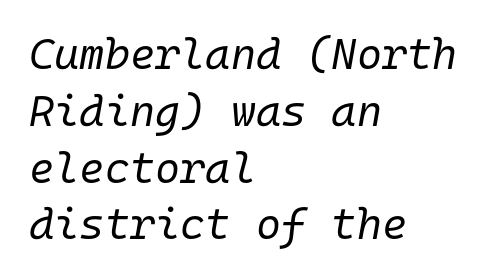
{"italic": "yes", "lean": "right", "slant_degrees": 10, "bold": "no", "weight": "regular", "width": "normal", "stroke_contrast": "low", "x_height": "medium", "monospaced": "yes", "underline": "no", "align": "left", "line_spacing": "normal", "line_spacing_ratio": 1.32, "letter_spacing": "normal", "letter_spacing_em": 0.0, "glyph_px": 43}
